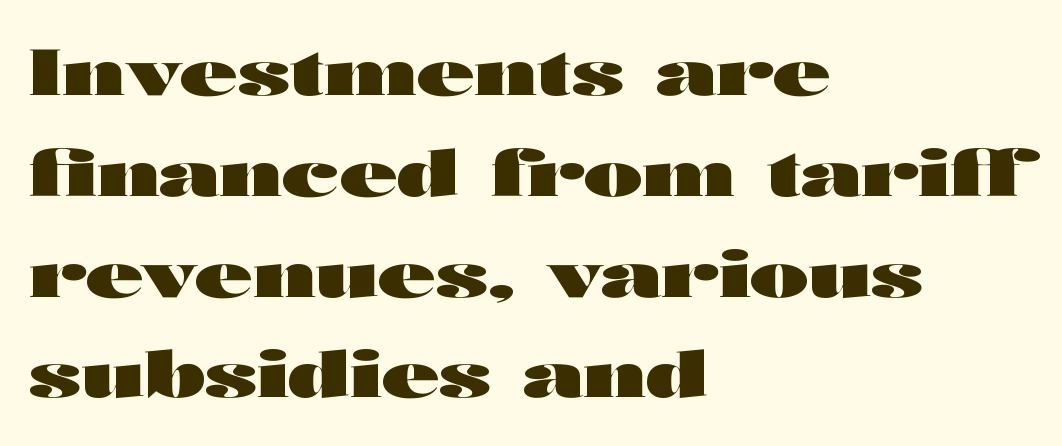
Letters rest on an invisible, unmarked baseline. Quick note: not italic, upright. Words appear dense and cohesive because spacing is normal. Note the varied advance widths — an 'i' is clearly narrower than an 'm'. Look at the stroke-to-counter ratio: heavy, a bold.
